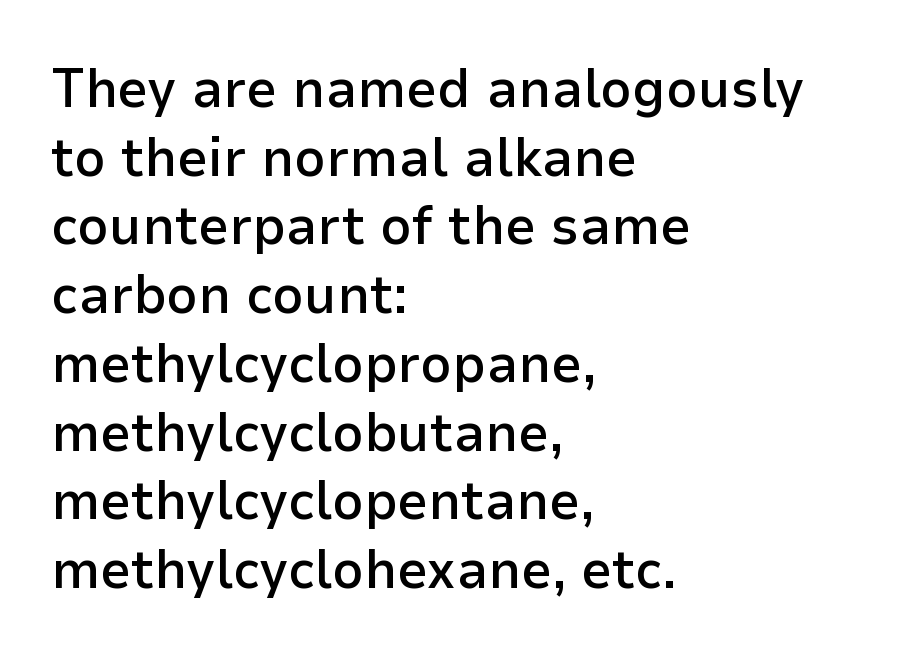
Only glyphs here, with clear space below each row. A typesetter would call this proportional, since set widths differ per character. Does the weight exceed regular? Yes, but only to semibold. Regular leading. Each word holds together tightly as a unit, with standard inter-letter gaps. Font category for this specimen: sans-serif.
